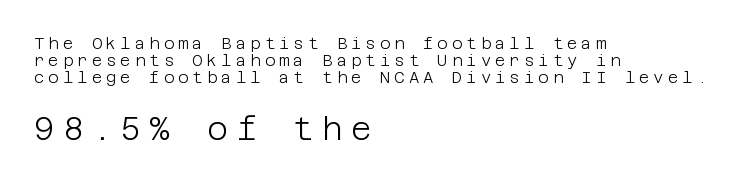
This sample trades vertical openness for compactness between lines. Is this a heavy cut? Hardly; it is regular or lighter. Typeset ragged right — the left edge is the straight one. The lower block of text is set noticeably larger than the block above it. Every character sits straight up, as roman type does. Words appear elongated and porous because spacing is wide.
